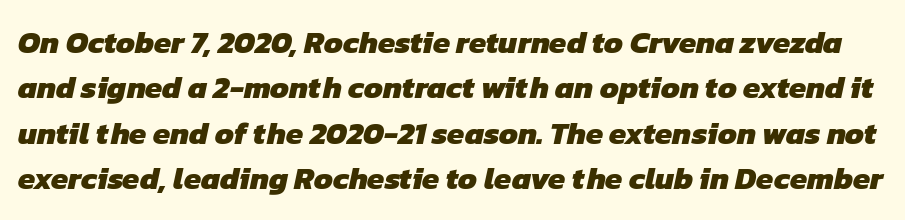
The image shows 31 px heavy sans-serif type; set normal line spacing (1.46x), normal letter spacing, not underlined; low stroke contrast and a medium x-height.
